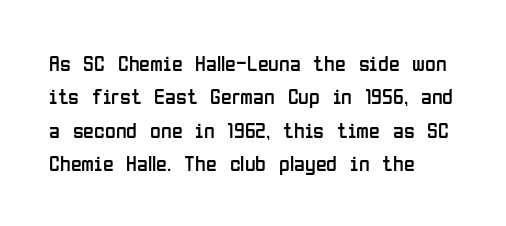
Summary of vertical rhythm: regular, with standard interline spacing. No extra ink here — the face is not bold. Quick note: not italic, upright. Horizontal alignment here is leftward, the default for most running prose.
